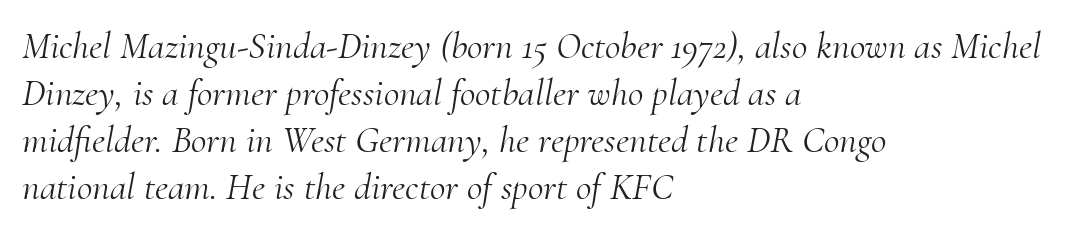
Q: Is the text bold? A: No.
Q: Is the text italic (slanted)? A: Yes, it leans right by about 10 degrees.
Q: Is the typeface a serif or a sans-serif typeface? A: Serif.
Q: Is the text underlined? A: No.
Q: How is the paragraph aligned? A: Left-aligned.
Q: Is the spacing between letters normal or unusually wide? A: Normal.
Q: Width (condensed, normal, or wide)? A: Normal.
Q: Stroke contrast? A: Medium.
Q: x-height? A: Small.
Q: Monospaced? A: No.
